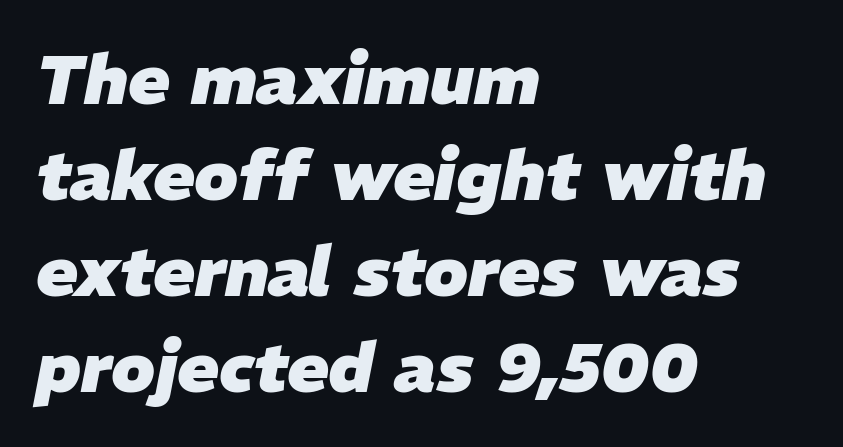
Compared with ordinary roman type, these characters are visibly tilted. Heavy, bold letterforms. Is this a fixed-width face? No — the glyphs have proportional, varying widths. The rendering uses a moderate line-height, typical for paragraphs. Standard letterfit; no display-style spreading of the glyphs.
